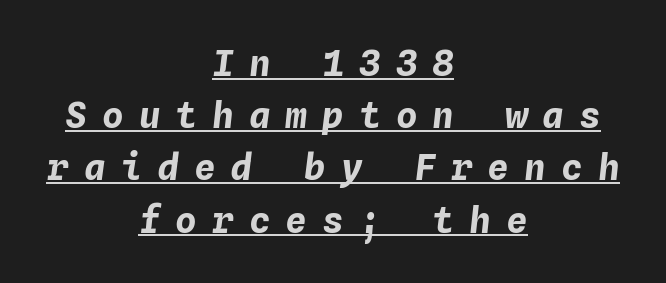
Q: Is the text bold? A: Yes.
Q: Is the text italic (slanted)? A: Yes, it leans right by about 4 degrees.
Q: Is the text underlined? A: Yes.
Q: How is the paragraph aligned? A: Centered.
Q: Is the spacing between letters normal or unusually wide? A: Unusually wide.
Q: Is the spacing between lines tight, normal or loose? A: Normal.
Q: Width (condensed, normal, or wide)? A: Normal.
Q: Stroke contrast? A: Low.
Q: x-height? A: Medium.
Q: Monospaced? A: Yes.
